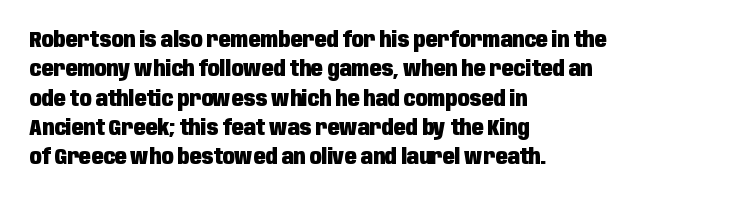
The image shows 22 px bold type, upright; set left-aligned, normal line spacing (1.33x), normal letter spacing, not underlined.
